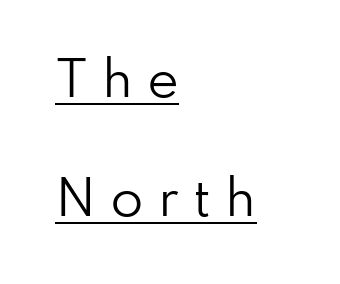
Q: Is the text bold? A: No.
Q: Is the text italic (slanted)? A: No, it is upright.
Q: Is the typeface a serif or a sans-serif typeface? A: Sans-serif.
Q: Is the text underlined? A: Yes.
Q: How is the paragraph aligned? A: Left-aligned.
Q: Is the spacing between letters normal or unusually wide? A: Unusually wide.
Q: Is the spacing between lines tight, normal or loose? A: Loose.
Q: Width (condensed, normal, or wide)? A: Normal.
Q: Stroke contrast? A: Low.
Q: x-height? A: Small.
Q: Monospaced? A: No.
